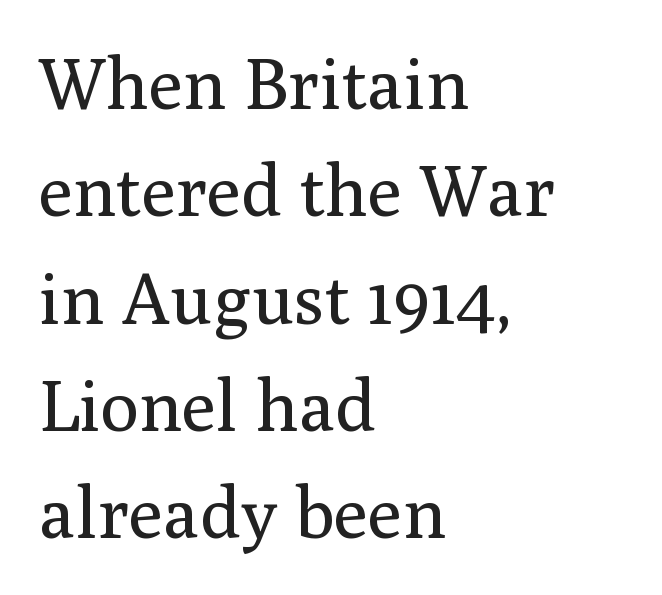
{"serif": "yes", "italic": "no", "bold": "no", "weight": "regular", "width": "normal", "stroke_contrast": "medium", "x_height": "medium", "monospaced": "no", "underline": "no", "align": "left", "line_spacing": "normal", "line_spacing_ratio": 1.49, "letter_spacing": "normal", "letter_spacing_em": 0.0, "glyph_px": 72}
